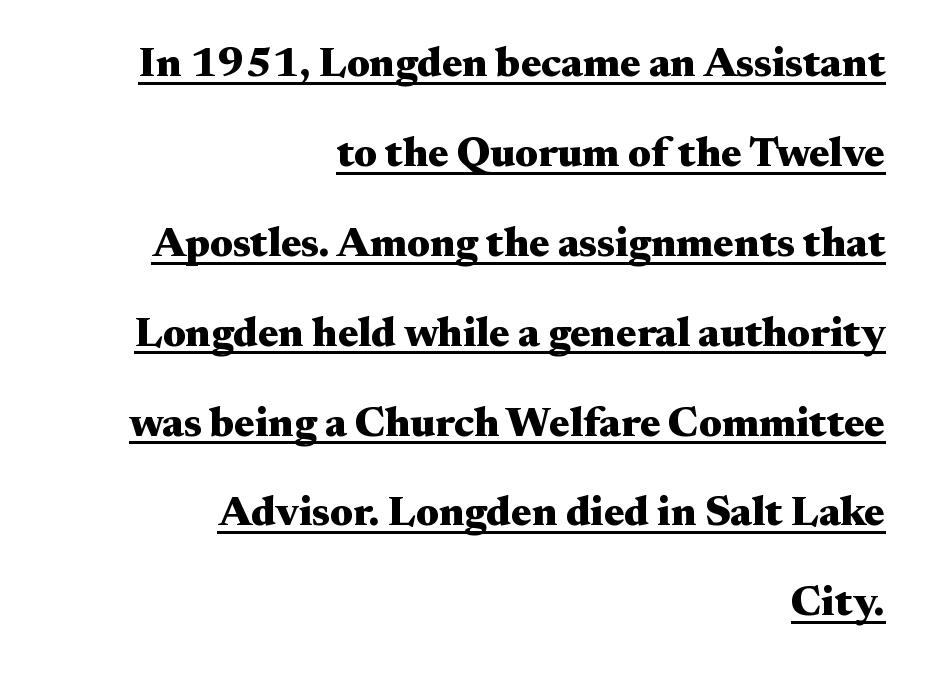
The string is rendered with underlining switched on. The letters stand upright; this is a roman face. A great deal of white space separates one row of letters from the next. Caption: multi-line text, flush right, ragged left.
